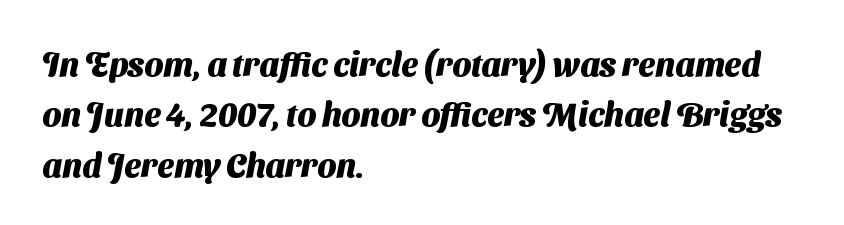
The image shows 33 px heavy sans-serif type; set left-aligned, normal line spacing (1.53x), normal letter spacing, not underlined; medium stroke contrast and a medium x-height.
